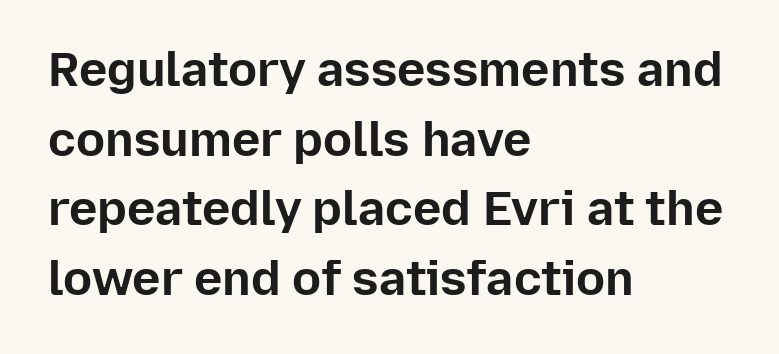
{"serif": "no", "italic": "no", "bold": "yes", "weight": "bold", "width": "normal", "stroke_contrast": "low", "x_height": "medium", "monospaced": "no", "underline": "no", "align": "left", "line_spacing": "normal", "line_spacing_ratio": 1.45, "letter_spacing": "normal", "letter_spacing_em": 0.0, "glyph_px": 48}
